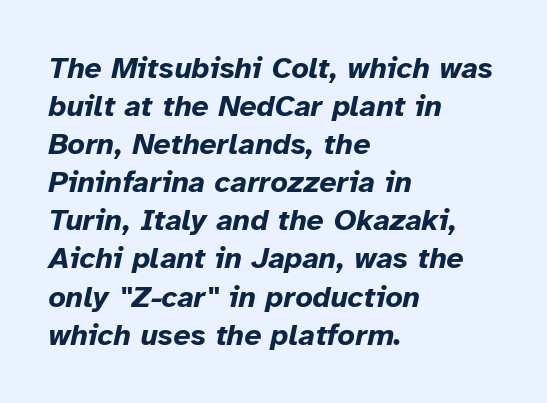
{"italic": "yes", "lean": "right", "slant_degrees": 12, "bold": "yes", "weight": "bold", "width": "normal", "stroke_contrast": "low", "x_height": "medium", "monospaced": "no", "underline": "no", "align": "left", "line_spacing": "normal", "line_spacing_ratio": 1.27, "letter_spacing": "normal", "letter_spacing_em": 0.0, "glyph_px": 30}
